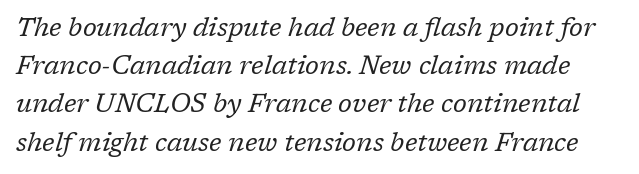
The image shows 26 px text type, italic (leaning right); set normal line spacing (1.47x), normal letter spacing, not underlined.
